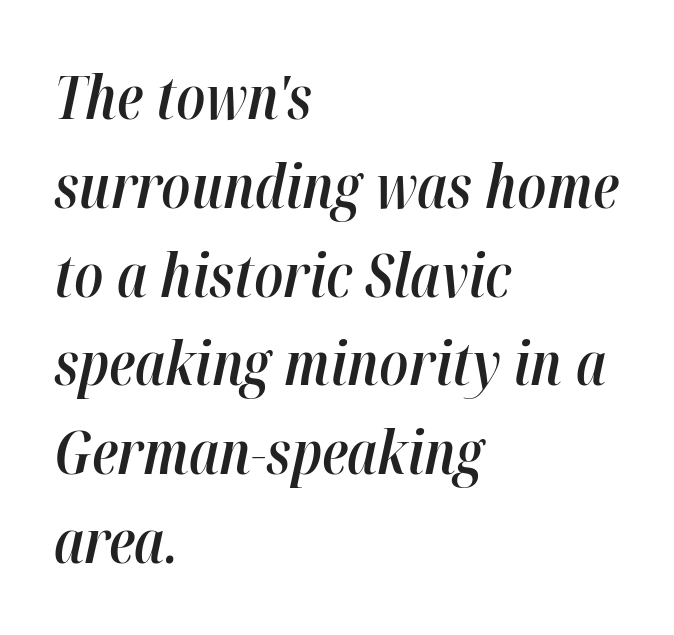
{"italic": "yes", "lean": "right", "slant_degrees": 12, "bold": "semi", "weight": "semibold", "width": "condensed", "stroke_contrast": "high", "x_height": "medium", "monospaced": "no", "underline": "no", "align": "left", "line_spacing": "normal", "line_spacing_ratio": 1.48, "letter_spacing": "normal", "letter_spacing_em": 0.0, "glyph_px": 60}
